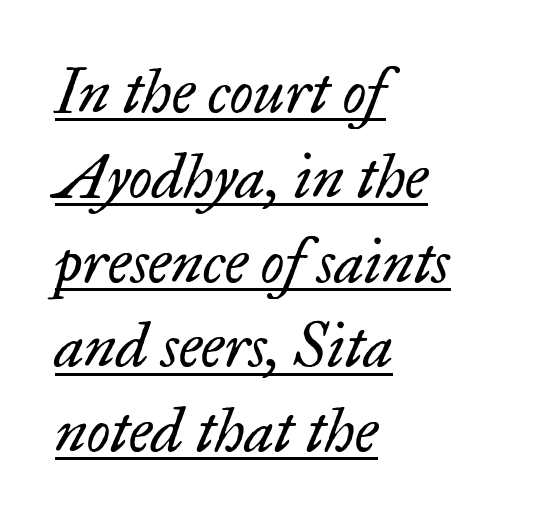
{"serif": "yes", "italic": "yes", "lean": "right", "slant_degrees": 17, "bold": "no", "weight": "regular", "width": "normal", "stroke_contrast": "low", "x_height": "small", "monospaced": "no", "underline": "yes", "align": "left", "line_spacing": "normal", "line_spacing_ratio": 1.39, "letter_spacing": "normal", "letter_spacing_em": 0.0, "glyph_px": 61}
